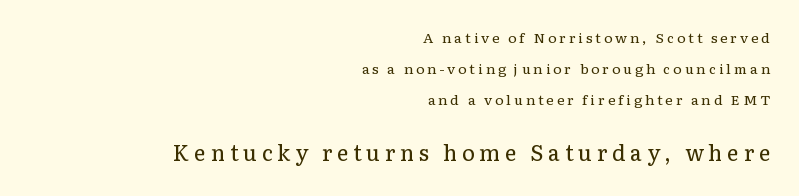
{"italic": "no", "bold": "no", "underline": "no", "align": "right", "line_spacing": "loose", "line_spacing_ratio": 2.22, "letter_spacing": "wide", "letter_spacing_em": 0.21, "larger_block": "second", "size_ratio": 1.57, "glyph_px": 22}
